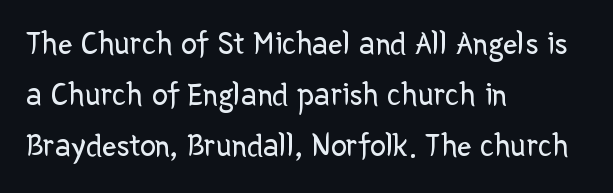
The image shows 32 px regular-weight sans-serif type, upright; set left-aligned, normal line spacing (1.59x), normal letter spacing, not underlined; low stroke contrast and a medium x-height.
